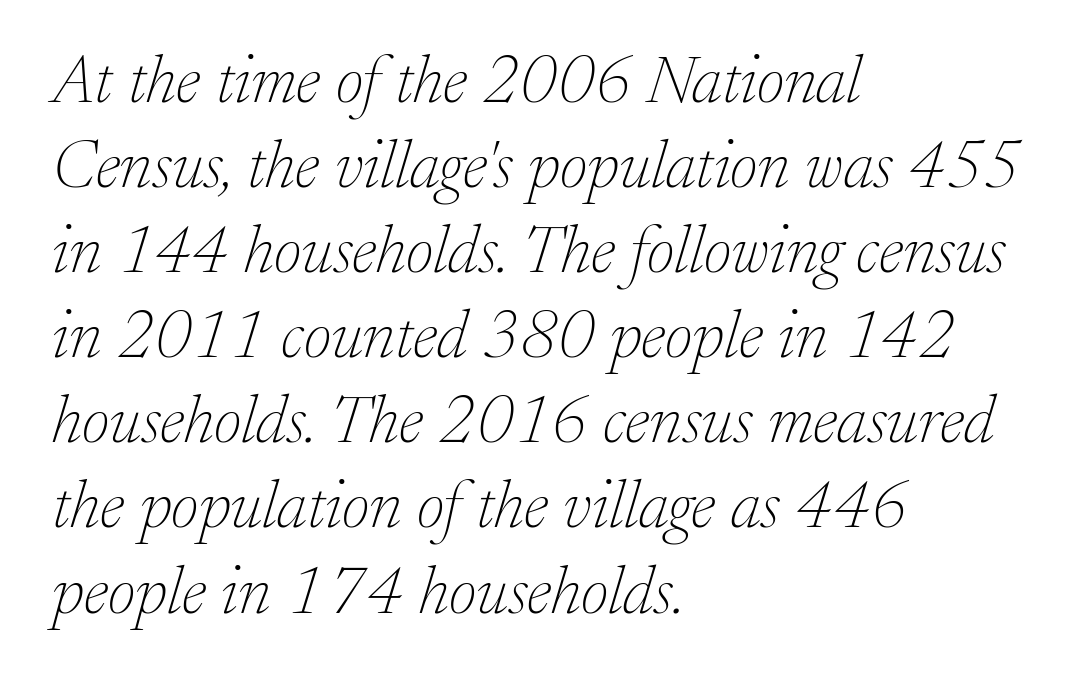
{"serif": "yes", "italic": "yes", "lean": "right", "slant_degrees": 17, "bold": "no", "weight": "thin", "width": "normal", "stroke_contrast": "low", "x_height": "medium", "monospaced": "no", "underline": "no", "align": "left", "line_spacing": "normal", "line_spacing_ratio": 1.27, "letter_spacing": "normal", "letter_spacing_em": 0.0, "glyph_px": 67}
